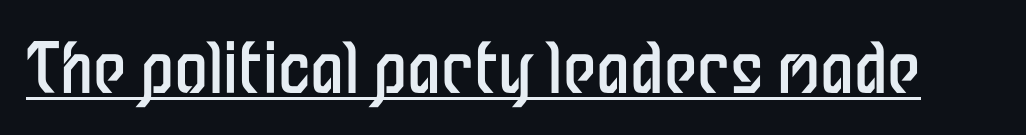
Regarding serifs, this sample does without them. The passage shown is not bold in any degree. Every stem runs plumb, perpendicular to the baseline. The rendered words wear a rule along their underside.
